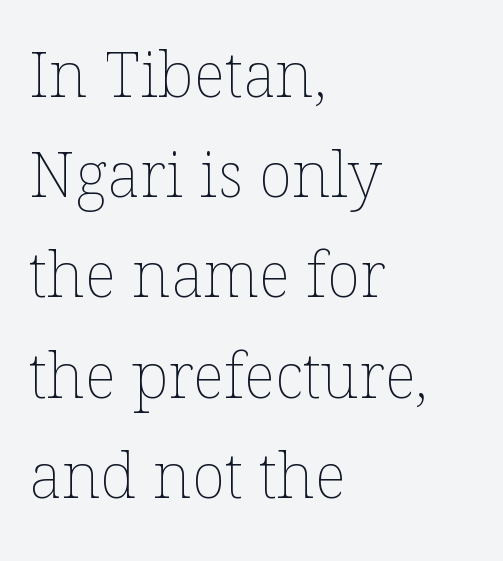
The image shows 63 px thin type, upright; set left-aligned, normal line spacing (1.59x), normal letter spacing, not underlined; low stroke contrast and a medium x-height.
